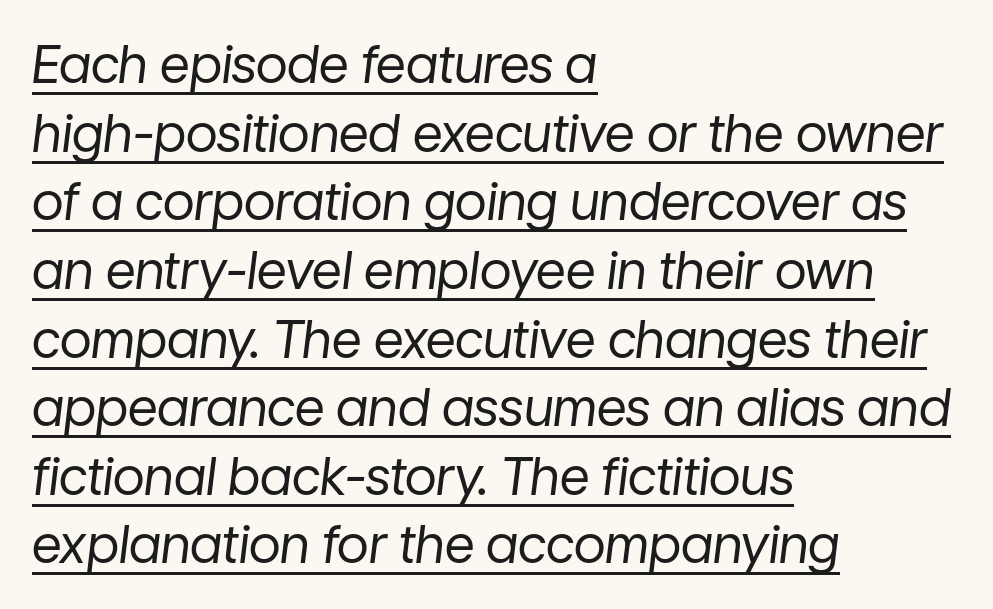
{"italic": "yes", "lean": "right", "slant_degrees": 7, "bold": "no", "weight": "regular", "width": "normal", "stroke_contrast": "low", "x_height": "medium", "monospaced": "no", "underline": "yes", "align": "left", "line_spacing": "normal", "line_spacing_ratio": 1.32, "letter_spacing": "normal", "letter_spacing_em": 0.0, "glyph_px": 52}
